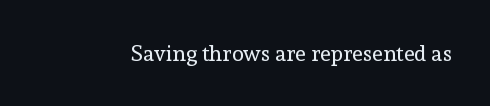
The image shows 22 px text type, upright; set normal letter spacing, not underlined.
